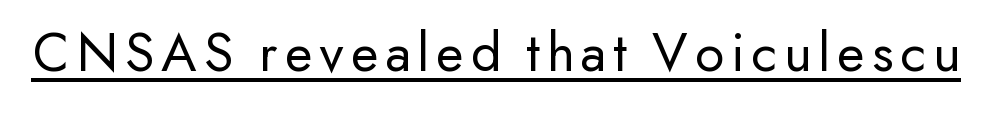
{"serif": "no", "italic": "no", "bold": "no", "weight": "regular", "width": "normal", "stroke_contrast": "low", "x_height": "small", "monospaced": "no", "underline": "yes", "glyph_px": 57}
